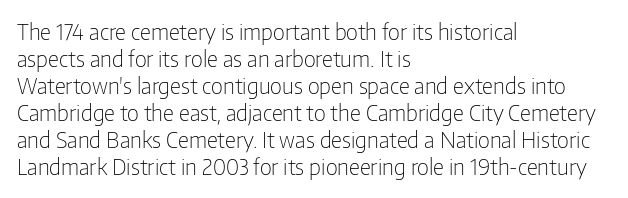
{"italic": "no", "bold": "no", "underline": "no", "align": "left", "line_spacing_ratio": 1.23, "letter_spacing": "normal", "letter_spacing_em": 0.0, "glyph_px": 22}
